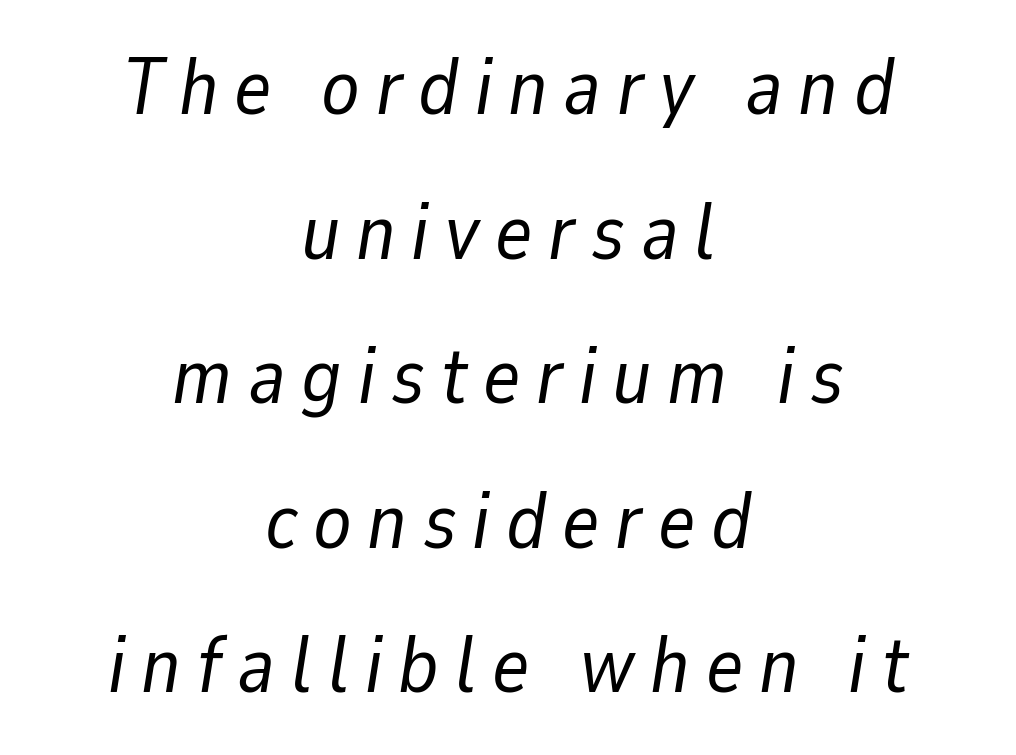
{"italic": "yes", "lean": "right", "slant_degrees": 9, "bold": "no", "weight": "regular", "width": "normal", "stroke_contrast": "low", "x_height": "medium", "monospaced": "no", "underline": "no", "align": "center", "line_spacing_ratio": 1.83, "letter_spacing": "wide", "letter_spacing_em": 0.2, "glyph_px": 79}
